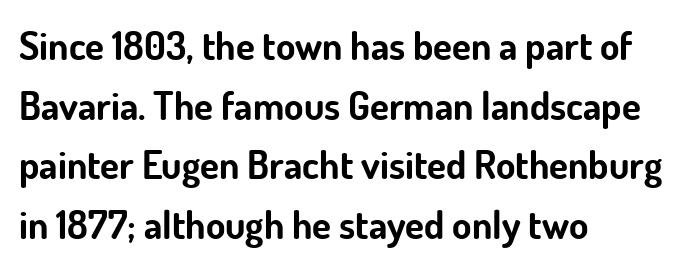
Standard letterfit; no display-style spreading of the glyphs. Font category for this specimen: sans-serif. You could not count columns in this text — the font is proportionally spaced. Style check: upright.
